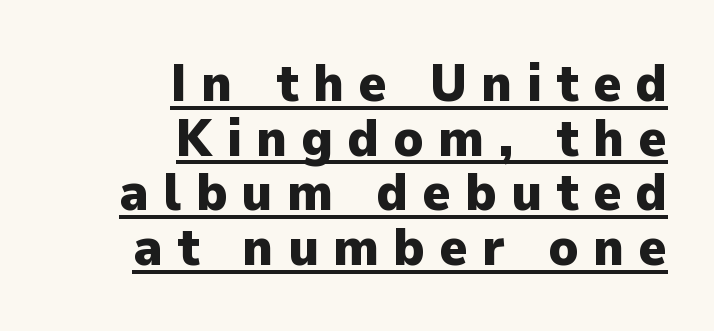
The image shows 53 px heavy sans-serif type, upright; set right-aligned, tight line spacing (1.03x), unusually wide letter spacing (+0.27 em), underlined; low stroke contrast and a medium x-height.
